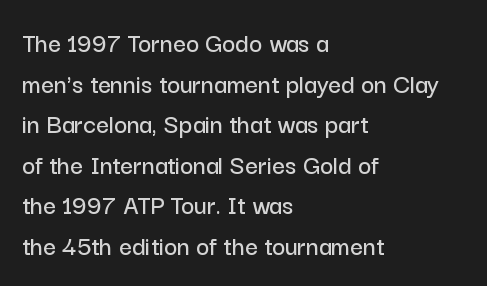
The image shows 28 px sans-serif type, upright; set left-aligned, normal line spacing (1.45x), normal letter spacing, not underlined; low stroke contrast and a medium x-height.
